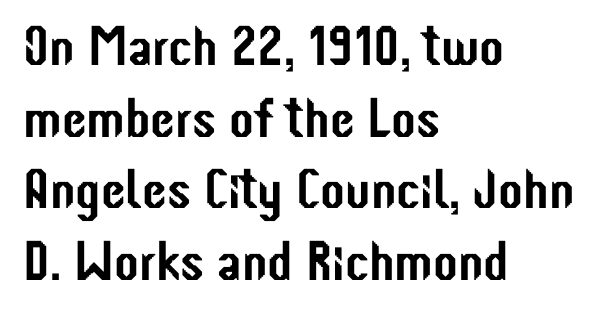
{"serif": "no", "italic": "no", "width": "condensed", "stroke_contrast": "low", "x_height": "medium", "monospaced": "no", "underline": "no", "align": "left", "line_spacing": "normal", "line_spacing_ratio": 1.28, "letter_spacing": "normal", "letter_spacing_em": 0.0, "glyph_px": 56}
